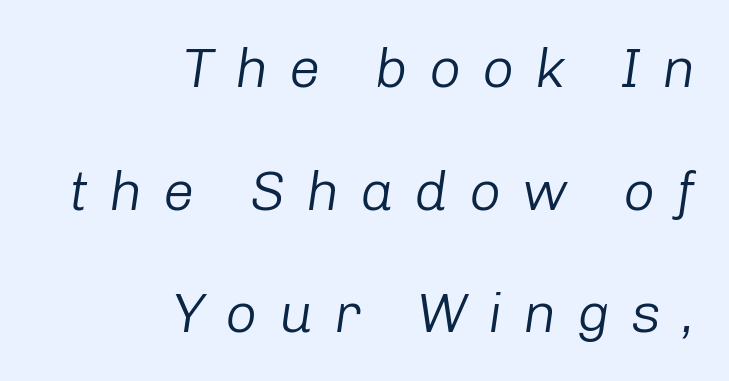
{"italic": "yes", "lean": "right", "slant_degrees": 8, "bold": "no", "weight": "light", "width": "normal", "stroke_contrast": "low", "x_height": "medium", "monospaced": "no", "underline": "no", "align": "right", "line_spacing": "loose", "line_spacing_ratio": 2.19, "letter_spacing": "wide", "letter_spacing_em": 0.37, "glyph_px": 56}
